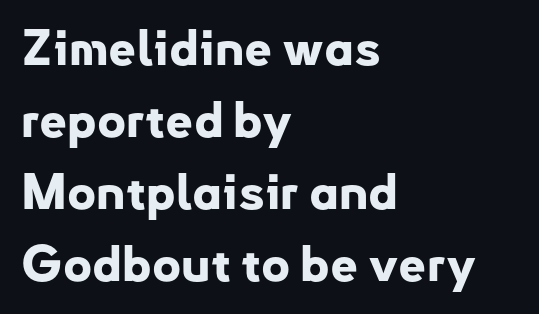
The image shows 49 px bold sans-serif type, upright; set left-aligned, normal line spacing (1.47x), normal letter spacing, not underlined; low stroke contrast and a small x-height.
